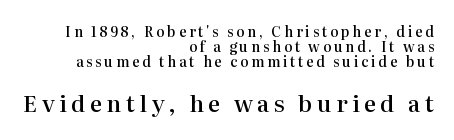
Q: Is the text bold? A: Semi-bold.
Q: Is the text italic (slanted)? A: No, it is upright.
Q: Is the text underlined? A: No.
Q: How is the paragraph aligned? A: Right-aligned.
Q: Is the spacing between lines tight, normal or loose? A: Tight.
Q: Which block of text is set in a larger size, the first (top) or the second (bottom)? A: The second (bottom) one.
